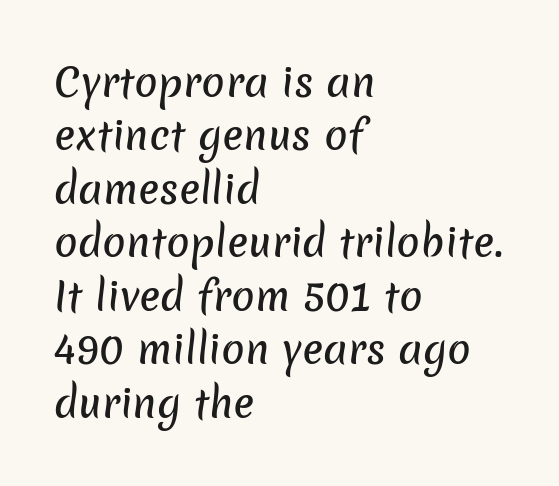
Q: Is the typeface a serif or a sans-serif typeface? A: Sans-serif.
Q: Is the text underlined? A: No.
Q: How is the paragraph aligned? A: Left-aligned.
Q: Is the spacing between letters normal or unusually wide? A: Normal.
Q: Is the spacing between lines tight, normal or loose? A: Normal.
Q: Width (condensed, normal, or wide)? A: Normal.
Q: Stroke contrast? A: Low.
Q: x-height? A: Medium.
Q: Monospaced? A: No.
